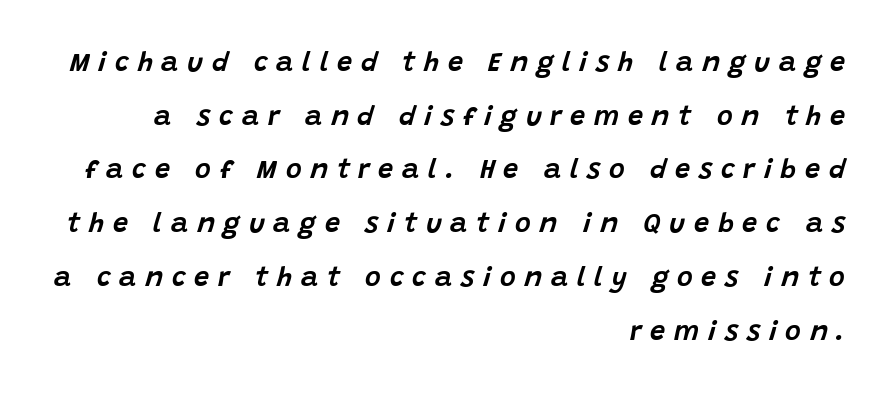
Notice how the stems are inclined rather than vertical — that's the hallmark of italics. Each new line begins a long way beneath the previous one. Where is the straight margin? On the right. Quick note: underline off.
